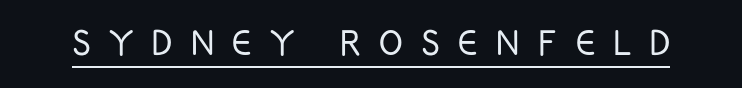
The image shows 44 px light, condensed sans-serif type, upright; set unusually wide letter spacing (+0.42 em), underlined; low stroke contrast and a large x-height.
